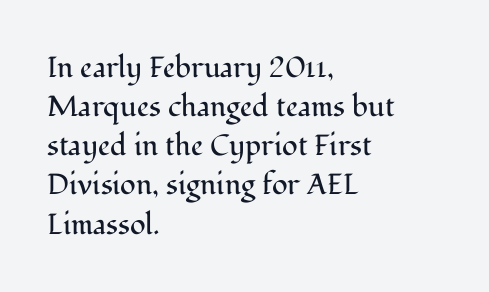
{"serif": "yes", "italic": "no", "bold": "no", "weight": "regular", "width": "normal", "stroke_contrast": "medium", "x_height": "medium", "monospaced": "no", "underline": "no", "align": "left", "line_spacing": "normal", "line_spacing_ratio": 1.35, "letter_spacing": "normal", "letter_spacing_em": 0.0, "glyph_px": 29}
